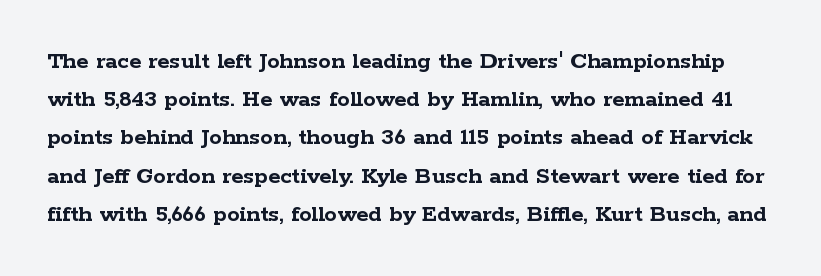
The image shows 25 px bold type, upright; set normal line spacing (1.53x), normal letter spacing, not underlined.
